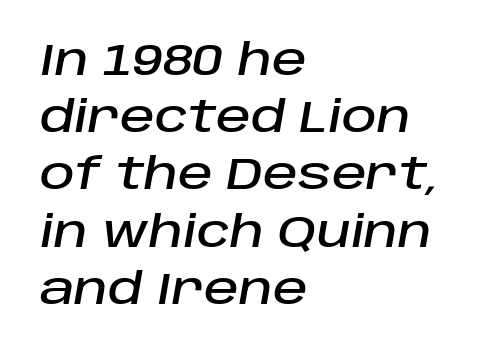
Q: Is the text italic (slanted)? A: Yes, it leans right by about 10 degrees.
Q: Is the text underlined? A: No.
Q: How is the paragraph aligned? A: Left-aligned.
Q: Is the spacing between letters normal or unusually wide? A: Normal.
Q: Is the spacing between lines tight, normal or loose? A: Normal.
Q: Width (condensed, normal, or wide)? A: Normal.
Q: Stroke contrast? A: Low.
Q: x-height? A: Large.
Q: Monospaced? A: No.
